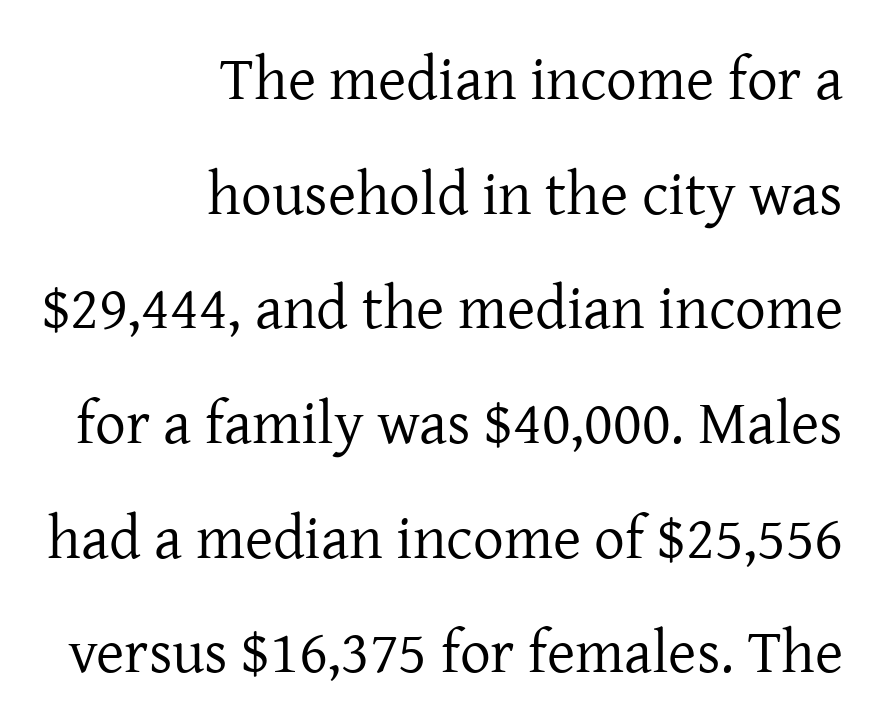
Small tapered or slab feet sit at the stroke ends, so this counts as serif. There is no visible air inserted between adjacent glyphs. No extra ink here — the face is not bold. Line endings align vertically; line beginnings do not. Clear beneath every line of the passage. Is there any slant? The stems are plumb.
